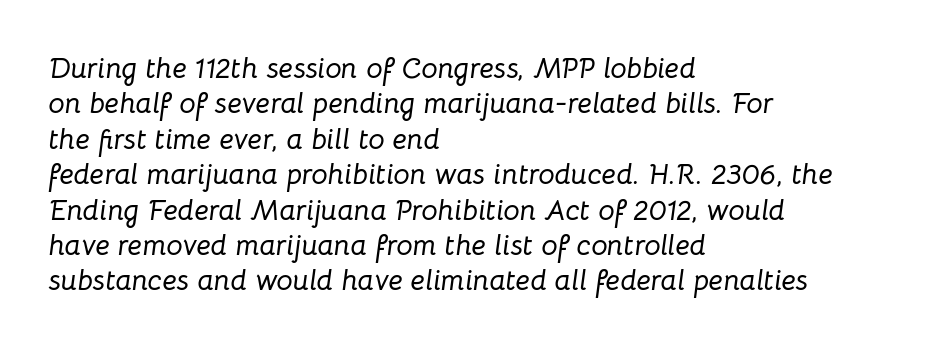
{"italic": "yes", "lean": "right", "slant_degrees": 8, "width": "normal", "stroke_contrast": "low", "x_height": "medium", "monospaced": "no", "underline": "no", "align": "left", "line_spacing_ratio": 1.22, "letter_spacing": "normal", "letter_spacing_em": 0.0, "glyph_px": 29}
